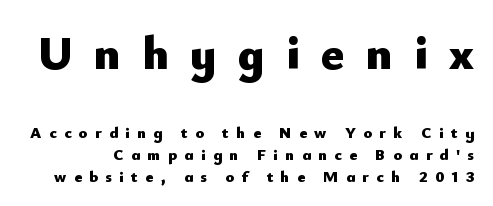
Q: Is the text bold? A: Yes.
Q: Is the text italic (slanted)? A: No, it is upright.
Q: Is the typeface a serif or a sans-serif typeface? A: Sans-serif.
Q: Is the text underlined? A: No.
Q: Is the spacing between letters normal or unusually wide? A: Unusually wide.
Q: Is the spacing between lines tight, normal or loose? A: Normal.
Q: Which block of text is set in a larger size, the first (top) or the second (bottom)? A: The first (top) one.
Q: Width (condensed, normal, or wide)? A: Normal.
Q: Stroke contrast? A: Low.
Q: x-height? A: Small.
Q: Monospaced? A: No.
